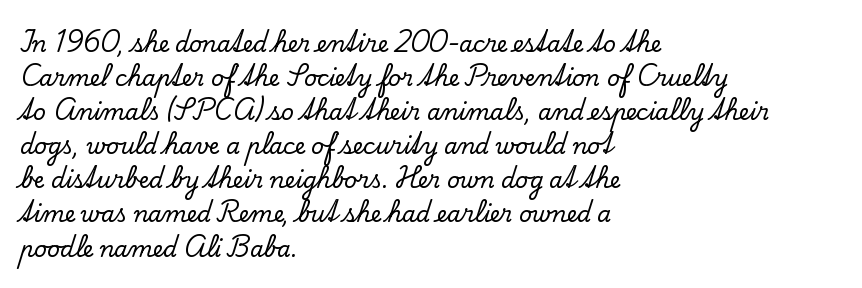
Q: Is the text italic (slanted)? A: Yes.
Q: Is the text underlined? A: No.
Q: How is the paragraph aligned? A: Left-aligned.
Q: Is the spacing between letters normal or unusually wide? A: Normal.
Q: Is the spacing between lines tight, normal or loose? A: Normal.
